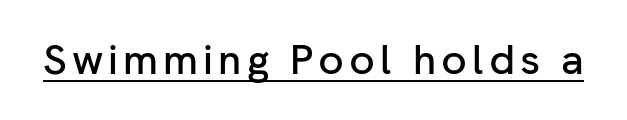
The glyphs are accompanied by a horizontal stroke just below them. You could not count columns in this text — the font is proportionally spaced. The letters stand upright; this is a roman face. The passage shown is typeset with a sans-serif family.
